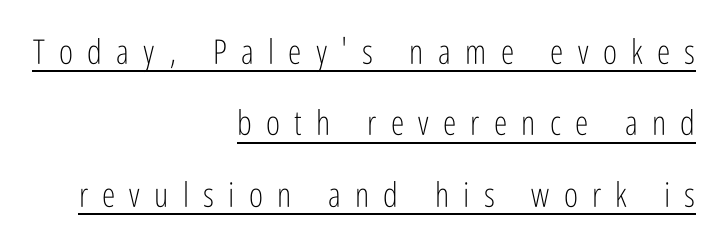
{"serif": "no", "italic": "no", "bold": "no", "weight": "light", "width": "condensed", "stroke_contrast": "low", "x_height": "medium", "monospaced": "no", "underline": "yes", "align": "right", "line_spacing": "loose", "line_spacing_ratio": 2.1, "letter_spacing": "wide", "letter_spacing_em": 0.42, "glyph_px": 34}
